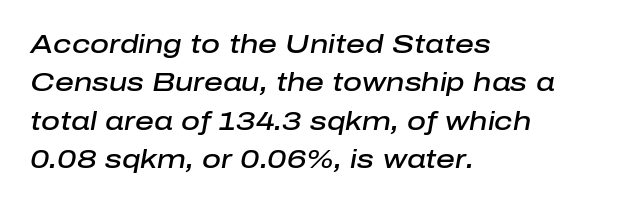
Q: Is the text bold? A: Semi-bold.
Q: Is the text italic (slanted)? A: Yes, it leans right by about 10 degrees.
Q: Is the text underlined? A: No.
Q: How is the paragraph aligned? A: Left-aligned.
Q: Is the spacing between letters normal or unusually wide? A: Normal.
Q: Is the spacing between lines tight, normal or loose? A: Normal.
